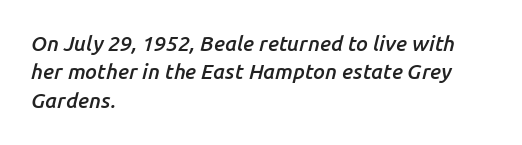
{"italic": "yes", "lean": "right", "slant_degrees": 14, "bold": "semi", "underline": "no", "align": "left", "line_spacing": "normal", "line_spacing_ratio": 1.35, "letter_spacing": "normal", "letter_spacing_em": 0.0, "glyph_px": 21}
